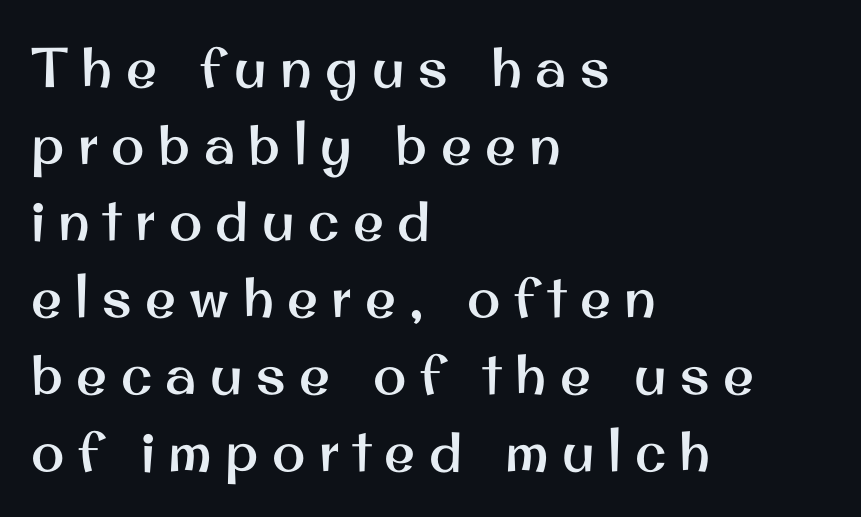
A typesetter would mark this as roman, not italic. Line spacing here is normal. The passage shown is typed in a proportional face where columns would drift. Reading down the block, your eye returns to a fixed left position each line. This rendering features lettering with no underline.
